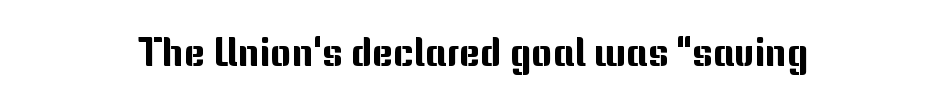
Spacing verdict: proportional, widths tailored to each character. The letters carry no serifs — their stems end cleanly without finishing strokes. Notice how the stems are strictly vertical — no italics here. The foot of each line stays bare and open.
